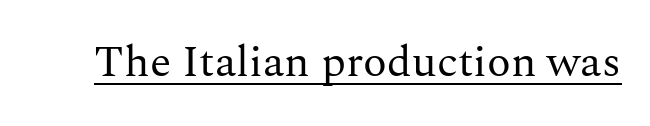
Q: Is the text bold? A: No.
Q: Is the text italic (slanted)? A: No, it is upright.
Q: Is the typeface a serif or a sans-serif typeface? A: Serif.
Q: Is the text underlined? A: Yes.
Q: Is the spacing between letters normal or unusually wide? A: Normal.
Q: Width (condensed, normal, or wide)? A: Normal.
Q: Stroke contrast? A: Medium.
Q: x-height? A: Medium.
Q: Monospaced? A: No.
